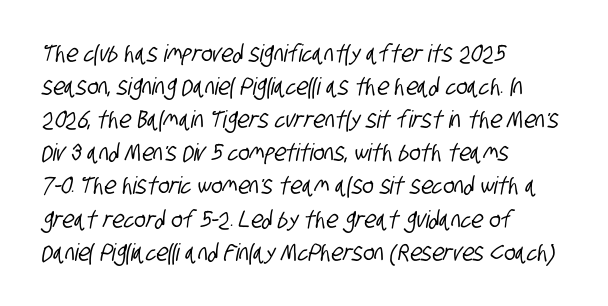
The image shows 24 px text type; set left-aligned, normal line spacing (1.38x), normal letter spacing, not underlined.
